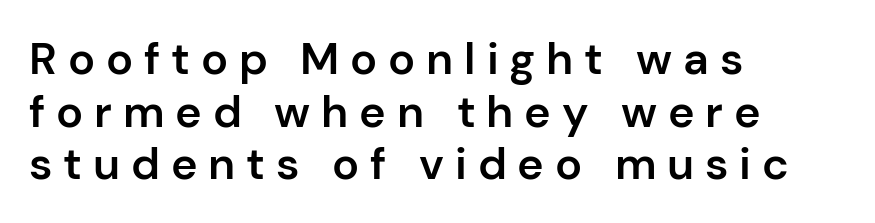
This sample has the flowing, uneven cadence of proportional lettering. The glyphs in this specimen are sans serif. Semibold letterforms, between regular and bold. The gaps between neighbouring characters are conspicuously large.
